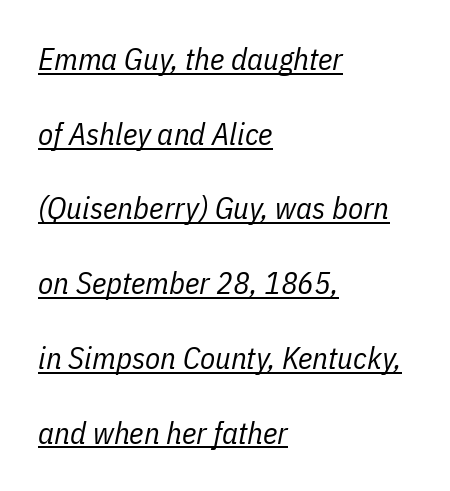
The image shows 31 px regular-weight, condensed type, italic (leaning right); set left-aligned, loose line spacing (2.41x), normal letter spacing, underlined; low stroke contrast and a medium x-height.
